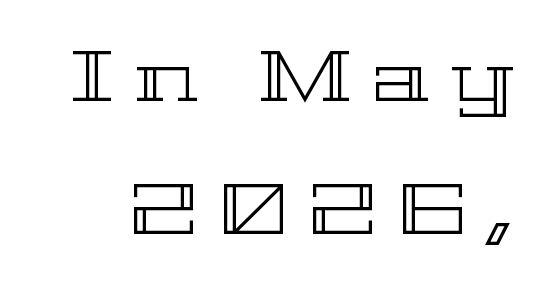
The foot of each line stays bare and open. These lines were composed using upright roman letters. This sample has the flowing, uneven cadence of proportional lettering. Does extra space separate the letters? Yes, quite a lot of it.
